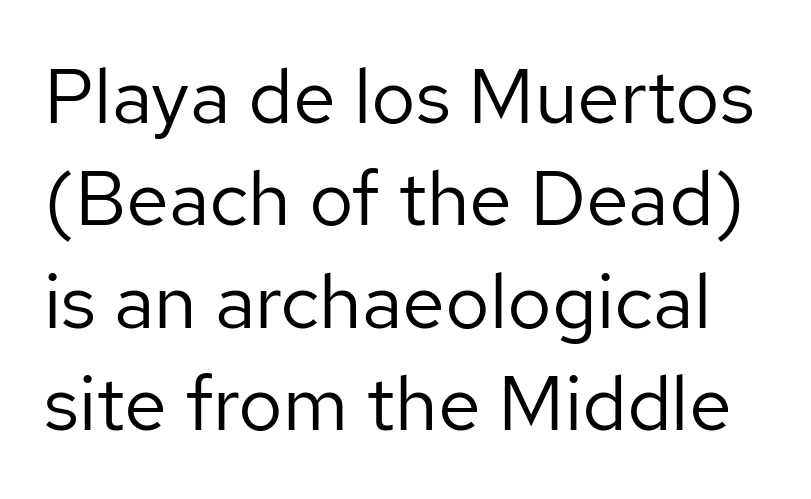
The font is comparable to plain body text, perhaps lighter. The axis of the letterforms is exactly vertical. This sample has the flowing, uneven cadence of proportional lettering. Serif or sans? Sans — the stroke terminals are bare. The line-height multiplier appears to be the usual default. The gap between lines stays unmarked.
